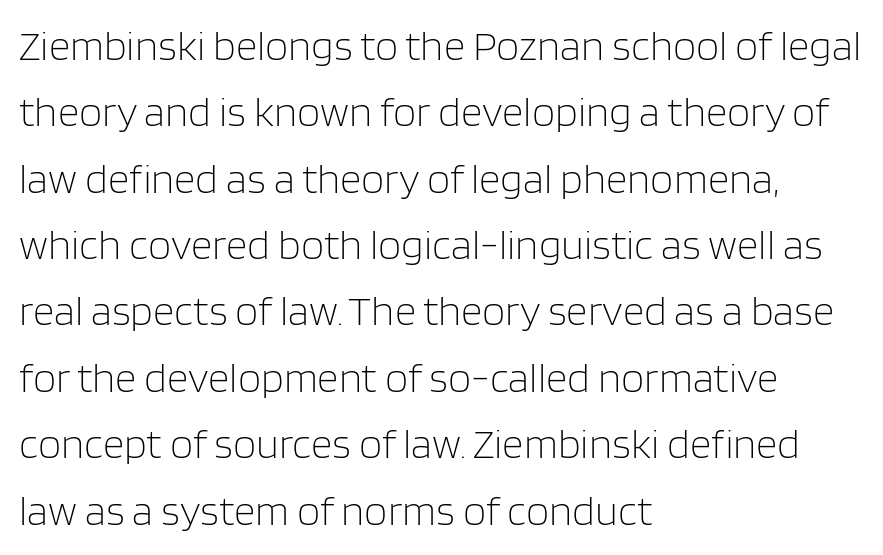
The image shows 42 px light sans-serif type, upright; set left-aligned, normal line spacing (1.58x), normal letter spacing, not underlined; low stroke contrast and a large x-height.
